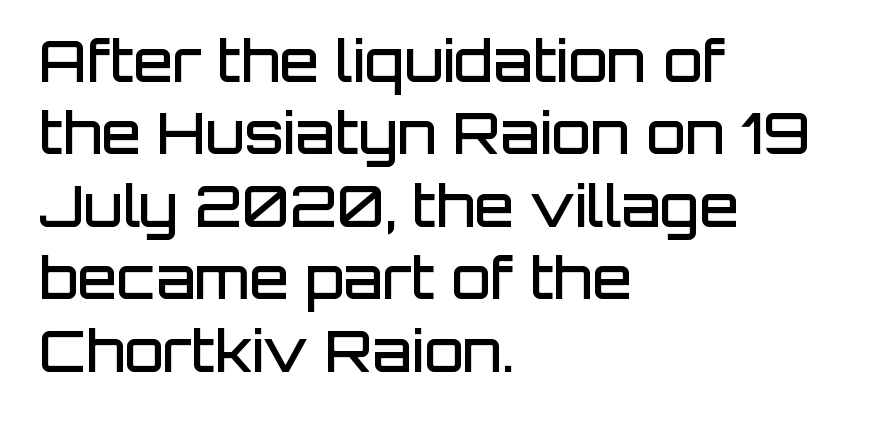
{"serif": "no", "italic": "no", "bold": "semi", "weight": "semibold", "width": "normal", "stroke_contrast": "low", "x_height": "large", "monospaced": "no", "underline": "no", "align": "left", "line_spacing": "normal", "line_spacing_ratio": 1.27, "letter_spacing": "normal", "letter_spacing_em": 0.0, "glyph_px": 57}
